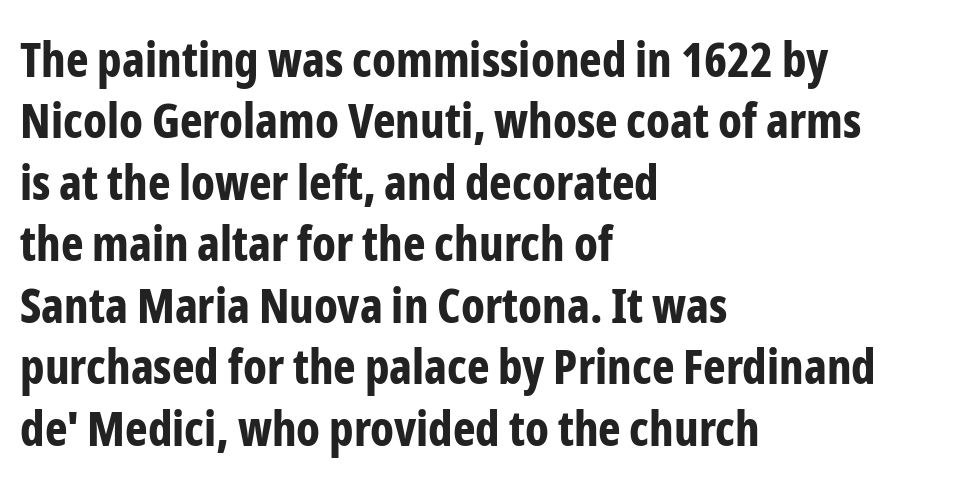
Compared with a centered layout, this one pins lines to the left instead. Type style note: lacks serifs. Here the designer chose a conventional face with non-uniform glyph widths. Standard letterfit; no display-style spreading of the glyphs. Upright lettering throughout.
